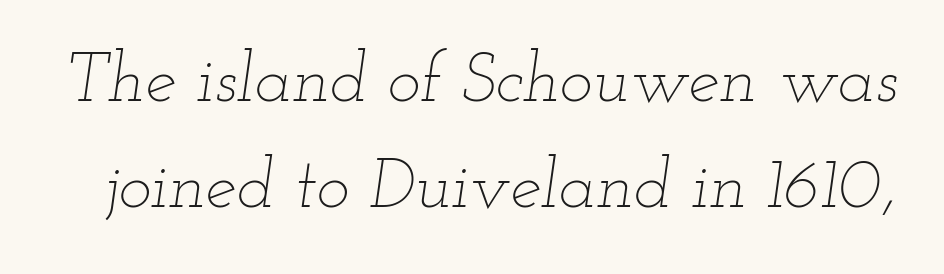
{"italic": "yes", "lean": "right", "slant_degrees": 12, "bold": "no", "weight": "thin", "width": "wide", "stroke_contrast": "low", "x_height": "small", "monospaced": "no", "underline": "no", "line_spacing": "normal", "line_spacing_ratio": 1.52, "letter_spacing": "normal", "letter_spacing_em": 0.0, "glyph_px": 70}
